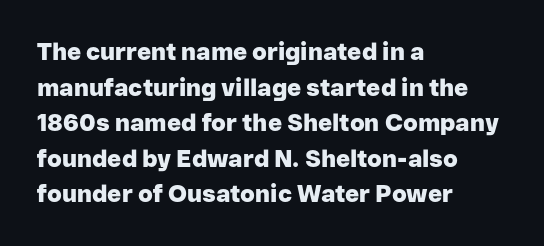
Q: Is the text bold? A: Yes.
Q: Is the text italic (slanted)? A: No, it is upright.
Q: Is the text underlined? A: No.
Q: How is the paragraph aligned? A: Left-aligned.
Q: Is the spacing between letters normal or unusually wide? A: Normal.
Q: Is the spacing between lines tight, normal or loose? A: Normal.
